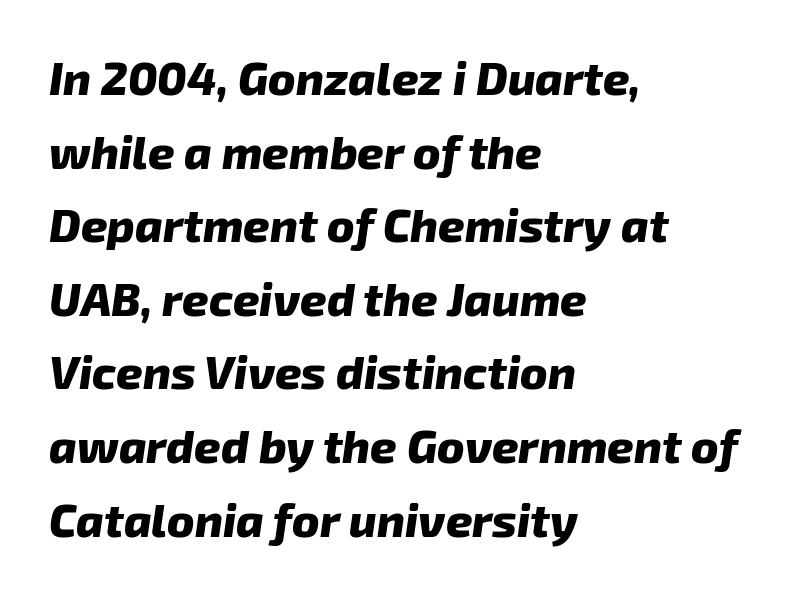
Underline: absent. Typeset ragged right — the left edge is the straight one. Looks like regular typesetting: each glyph gets only the width it needs. On the weight axis this lands at bold, roughly 700.
